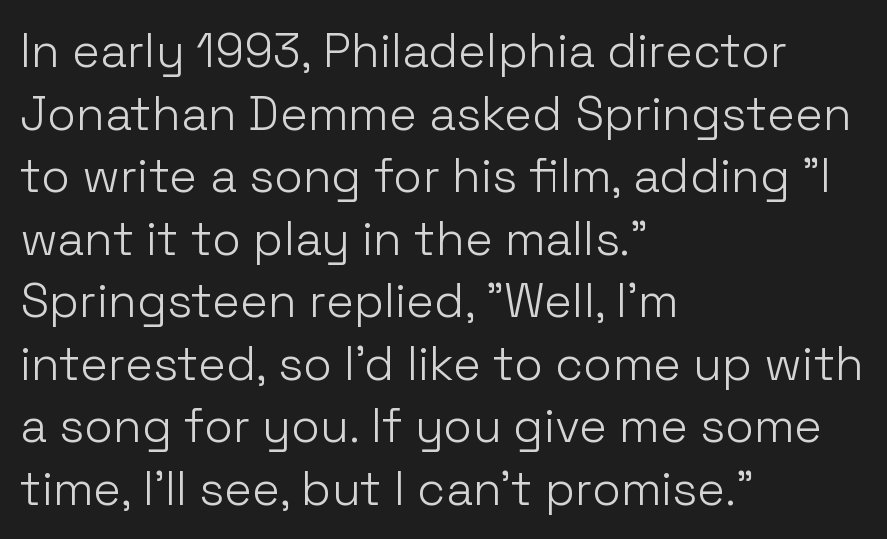
The image shows 47 px light sans-serif type, upright; set left-aligned, normal line spacing (1.33x), normal letter spacing, not underlined; low stroke contrast and a medium x-height.
